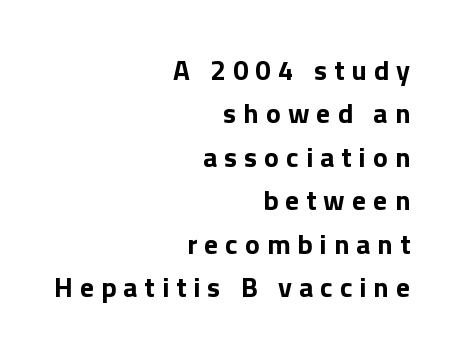
Q: Is the text bold? A: Yes.
Q: Is the text italic (slanted)? A: No, it is upright.
Q: Is the typeface a serif or a sans-serif typeface? A: Sans-serif.
Q: Is the text underlined? A: No.
Q: How is the paragraph aligned? A: Right-aligned.
Q: Is the spacing between letters normal or unusually wide? A: Unusually wide.
Q: Is the spacing between lines tight, normal or loose? A: Normal.
Q: Width (condensed, normal, or wide)? A: Normal.
Q: Stroke contrast? A: Low.
Q: x-height? A: Medium.
Q: Monospaced? A: No.
